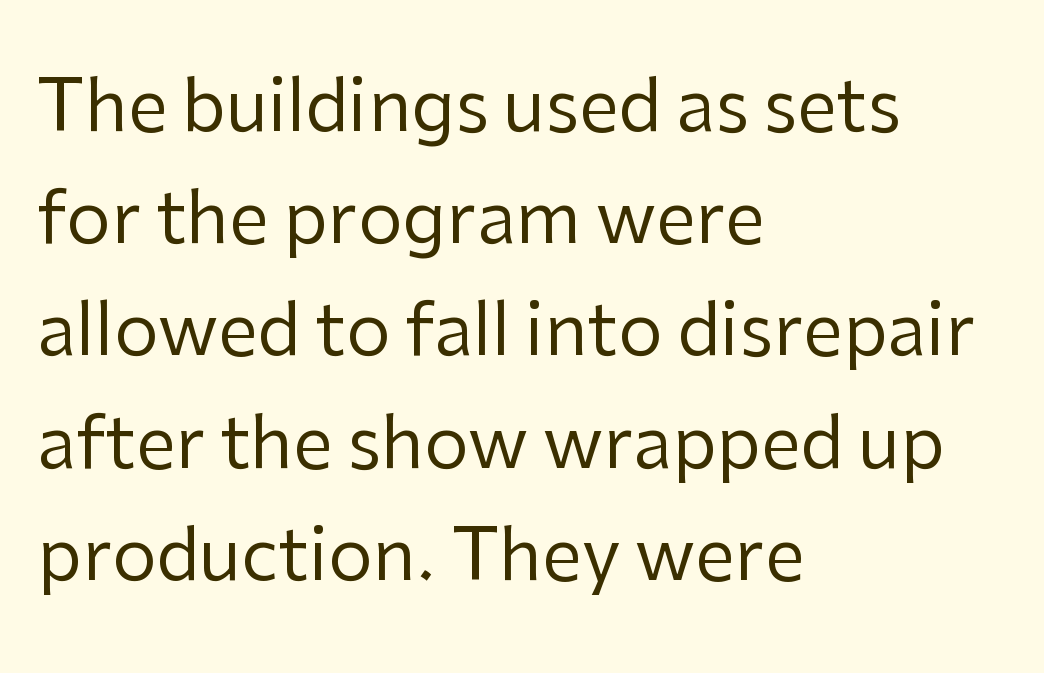
Compared with a centered layout, this one pins lines to the left instead. The passage shown stacks its lines at a standard gap. Notice how the stems are strictly vertical — no italics here. The strokes carry an ordinary text weight at most. The passage shown has conventional tracking throughout.
